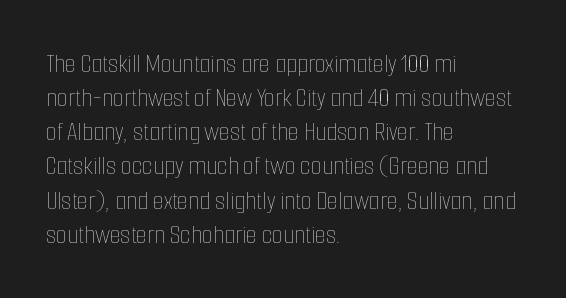
Q: Is the text bold? A: No.
Q: Is the text italic (slanted)? A: No, it is upright.
Q: Is the text underlined? A: No.
Q: How is the paragraph aligned? A: Left-aligned.
Q: Is the spacing between letters normal or unusually wide? A: Normal.
Q: Width (condensed, normal, or wide)? A: Condensed.
Q: Stroke contrast? A: Low.
Q: x-height? A: Medium.
Q: Monospaced? A: No.
